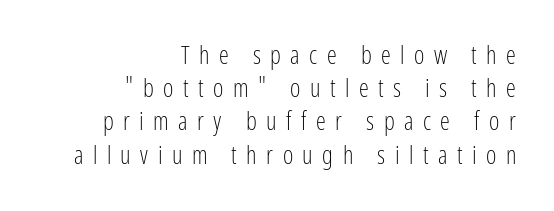
{"italic": "no", "bold": "no", "underline": "no", "align": "right", "line_spacing": "normal", "line_spacing_ratio": 1.33, "letter_spacing": "wide", "letter_spacing_em": 0.38, "glyph_px": 25}
